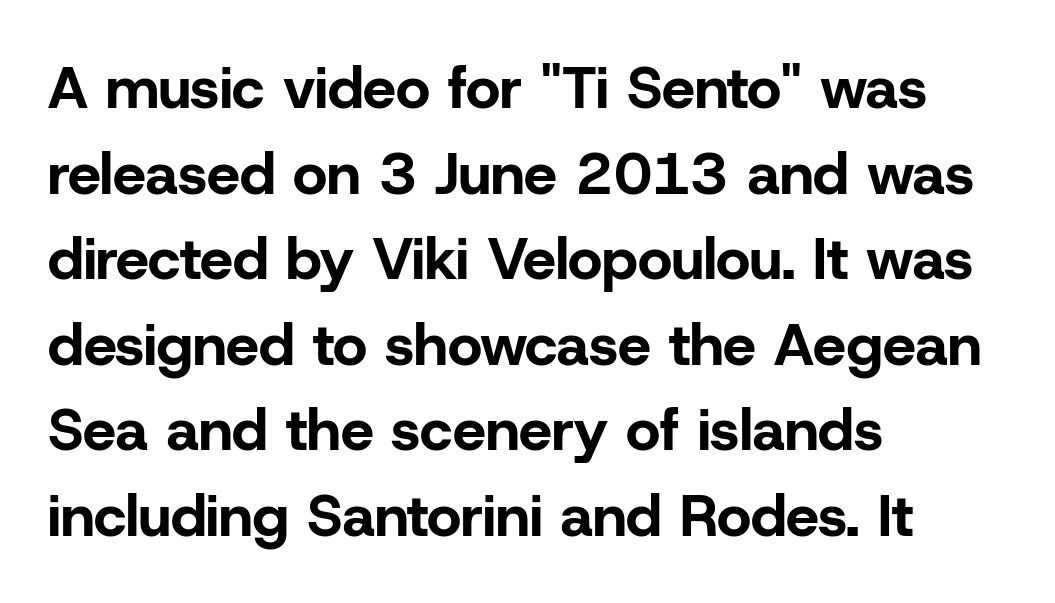
Quick note: interline space is typical. The zone under the glyphs is completely vacant. The typography opts for an upright posture over an oblique one. The characters look thick and weighty, a clear bold.
